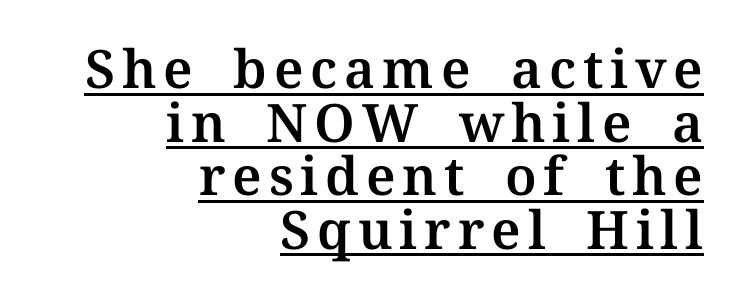
{"serif": "yes", "italic": "no", "width": "normal", "stroke_contrast": "medium", "x_height": "medium", "monospaced": "no", "underline": "yes", "align": "right", "line_spacing": "tight", "line_spacing_ratio": 1.01, "glyph_px": 53}
